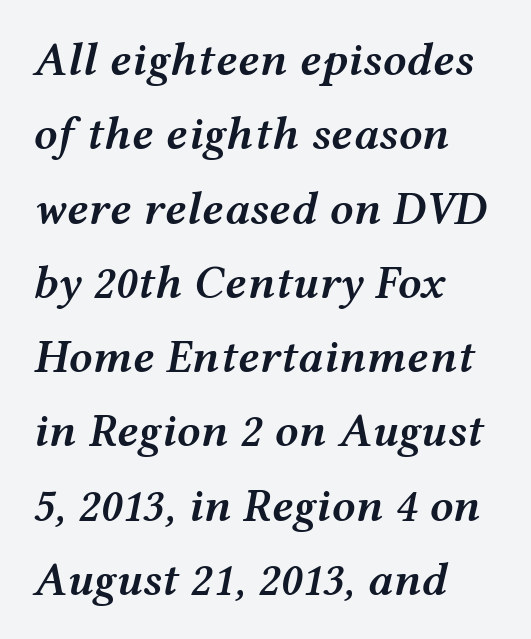
{"italic": "yes", "lean": "right", "slant_degrees": 12, "bold": "semi", "weight": "semibold", "width": "wide", "stroke_contrast": "medium", "x_height": "medium", "monospaced": "no", "underline": "no", "align": "left", "line_spacing": "normal", "line_spacing_ratio": 1.58, "letter_spacing": "normal", "letter_spacing_em": 0.0, "glyph_px": 47}
